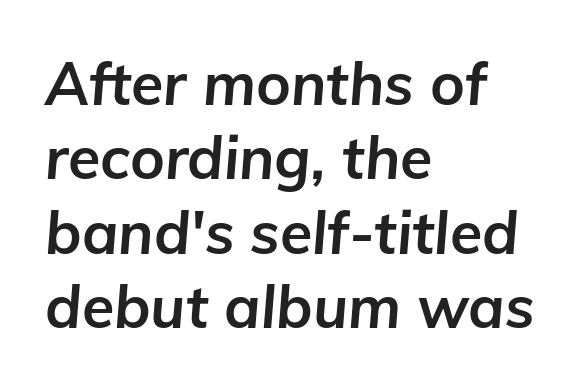
The image shows 59 px bold type, italic (leaning right); set left-aligned, normal line spacing (1.26x), normal letter spacing, not underlined; low stroke contrast and a medium x-height.
